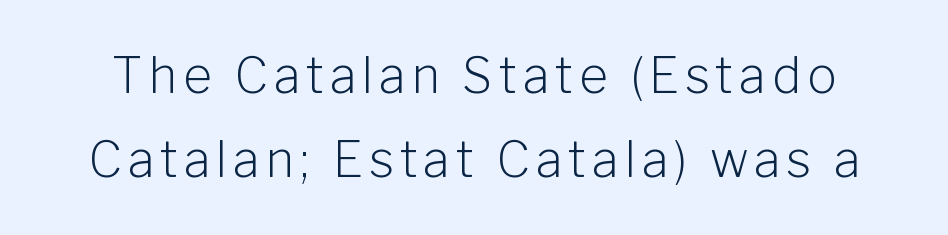
The image shows 49 px light sans-serif type, upright; set line spacing 1.71x, not underlined; low stroke contrast and a medium x-height.
